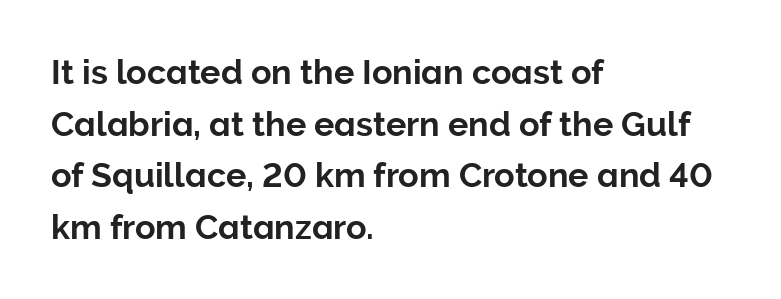
{"serif": "no", "italic": "no", "width": "normal", "stroke_contrast": "low", "x_height": "medium", "monospaced": "no", "underline": "no", "align": "left", "line_spacing": "normal", "line_spacing_ratio": 1.52, "letter_spacing": "normal", "letter_spacing_em": 0.0, "glyph_px": 34}
